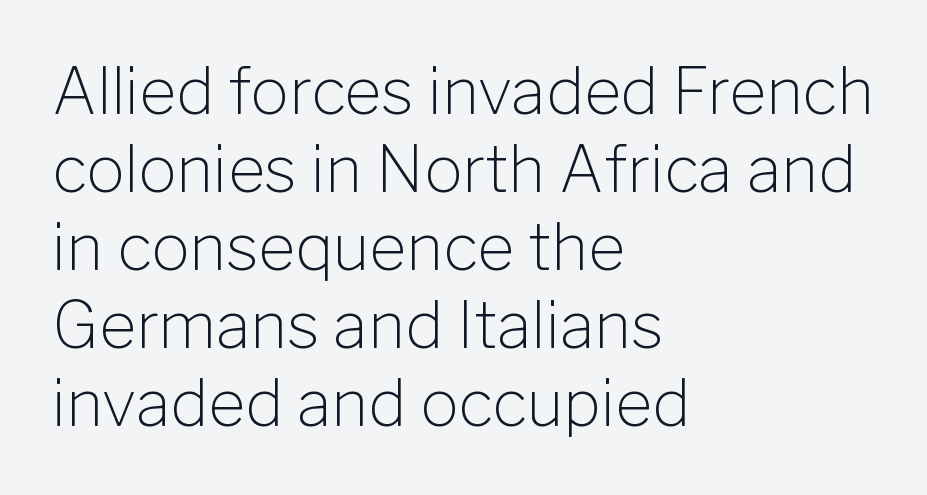
{"serif": "no", "italic": "no", "bold": "no", "weight": "light", "width": "normal", "stroke_contrast": "low", "x_height": "medium", "monospaced": "no", "underline": "no", "align": "left", "line_spacing_ratio": 1.22, "letter_spacing": "normal", "letter_spacing_em": 0.0, "glyph_px": 64}
